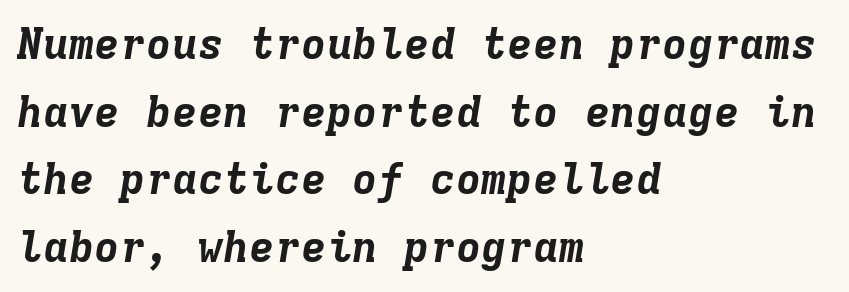
The image shows 43 px bold type, italic (leaning right), monospaced; set left-aligned, normal line spacing (1.57x), normal letter spacing, not underlined; low stroke contrast and a medium x-height.
